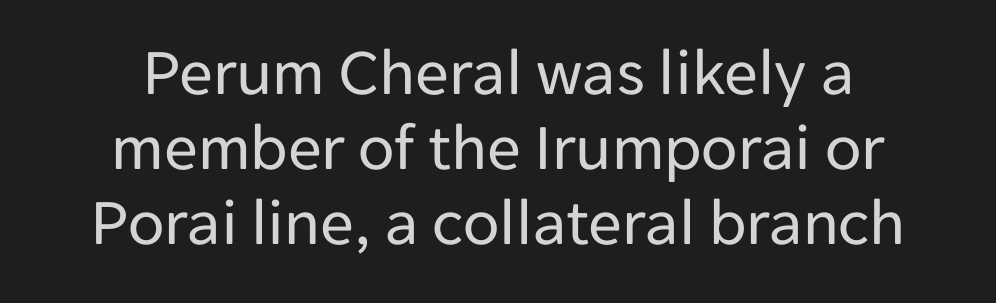
{"serif": "no", "italic": "no", "bold": "no", "weight": "regular", "width": "normal", "stroke_contrast": "low", "x_height": "medium", "monospaced": "no", "underline": "no", "align": "center", "line_spacing": "tight", "line_spacing_ratio": 1.12, "letter_spacing": "normal", "letter_spacing_em": 0.0, "glyph_px": 67}
